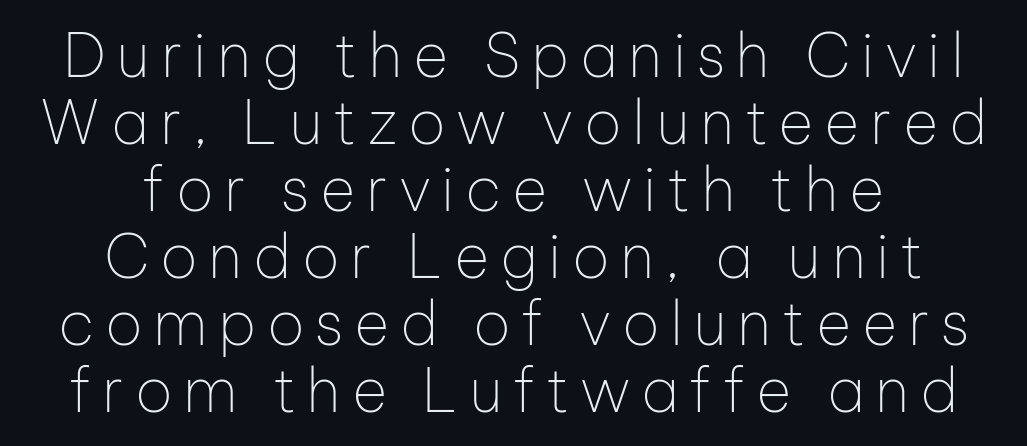
The passage shown stacks its lines with hardly any gap. A typesetter would call this proportional, since set widths differ per character. Underline: absent. Posture: straight, roman, zero tilt. The characters display no serif detailing; their extremities are plain. The cut favours lightness, reaching ordinary text weight at its darkest.
